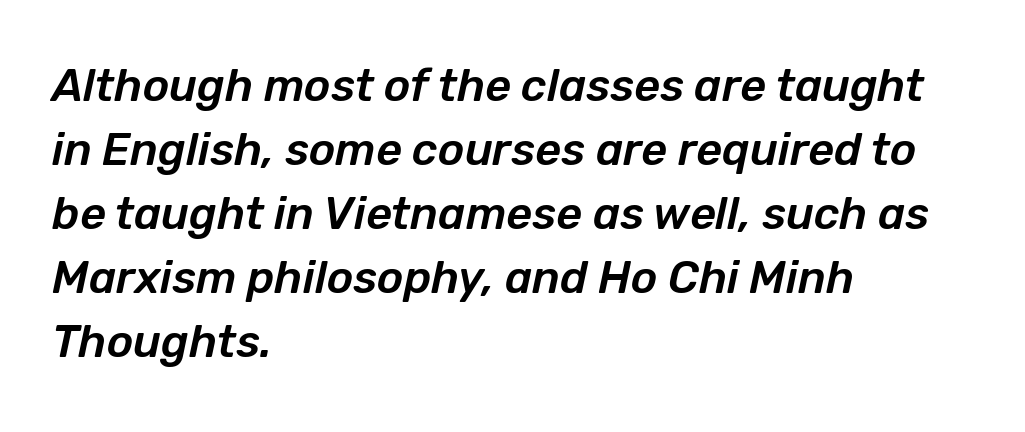
Q: Is the text italic (slanted)? A: Yes, it leans right by about 12 degrees.
Q: Is the text underlined? A: No.
Q: How is the paragraph aligned? A: Left-aligned.
Q: Is the spacing between letters normal or unusually wide? A: Normal.
Q: Is the spacing between lines tight, normal or loose? A: Normal.
Q: Width (condensed, normal, or wide)? A: Normal.
Q: Stroke contrast? A: Low.
Q: x-height? A: Medium.
Q: Monospaced? A: No.
